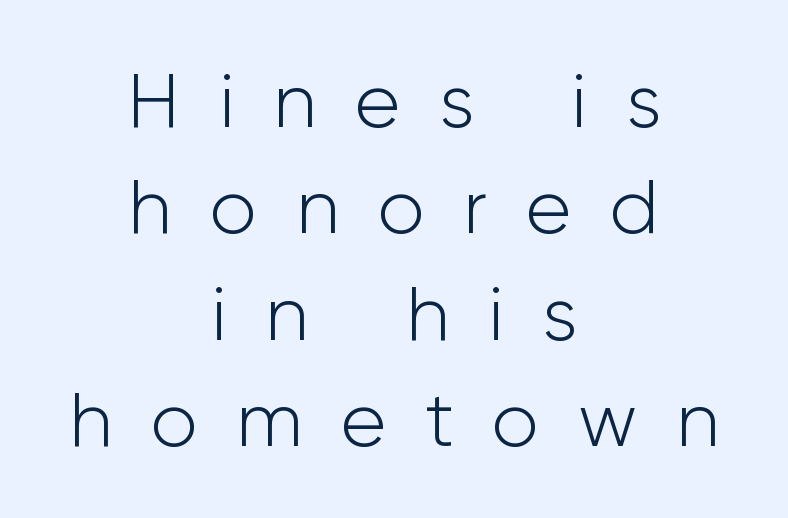
Q: Is the text bold? A: No.
Q: Is the text italic (slanted)? A: No, it is upright.
Q: Is the typeface a serif or a sans-serif typeface? A: Sans-serif.
Q: Is the text underlined? A: No.
Q: How is the paragraph aligned? A: Centered.
Q: Is the spacing between letters normal or unusually wide? A: Unusually wide.
Q: Is the spacing between lines tight, normal or loose? A: Normal.
Q: Width (condensed, normal, or wide)? A: Normal.
Q: Stroke contrast? A: Low.
Q: x-height? A: Medium.
Q: Monospaced? A: No.
